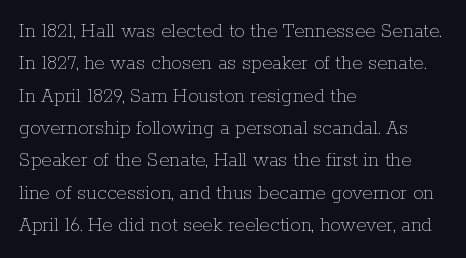
The image shows 21 px text type, upright; set left-aligned, normal line spacing (1.54x), normal letter spacing, not underlined.
